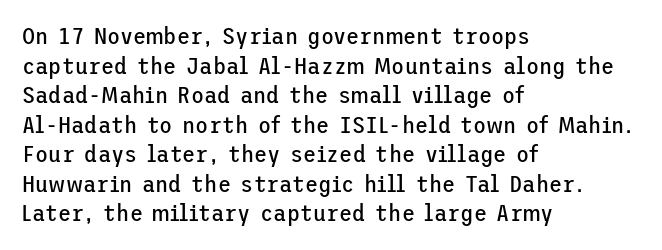
{"italic": "no", "bold": "no", "underline": "no", "align": "left", "line_spacing_ratio": 1.23, "letter_spacing": "normal", "letter_spacing_em": 0.0, "glyph_px": 24}
